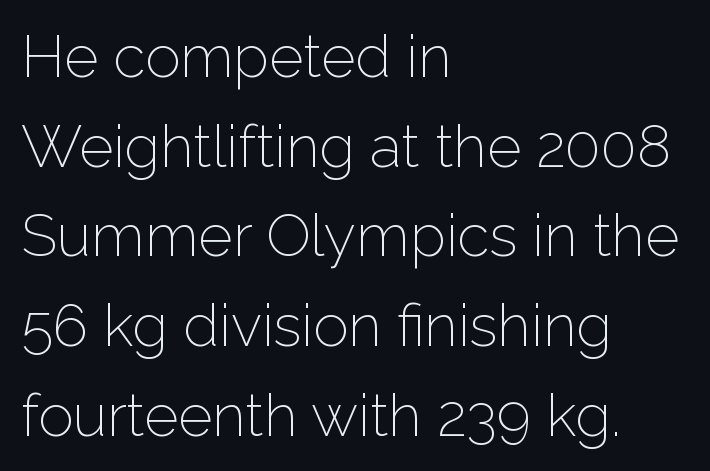
Spacing verdict: proportional, widths tailored to each character. The baseline area is clear. The setting favours the left margin, as ordinary paragraphs usually do. Serif or sans? Sans — the stroke terminals are bare.
